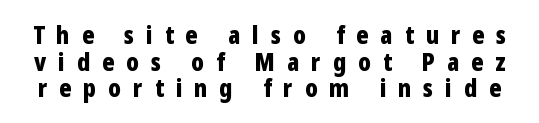
{"italic": "no", "bold": "yes", "underline": "no", "line_spacing": "tight", "line_spacing_ratio": 1.07, "letter_spacing": "wide", "letter_spacing_em": 0.48, "glyph_px": 25}
